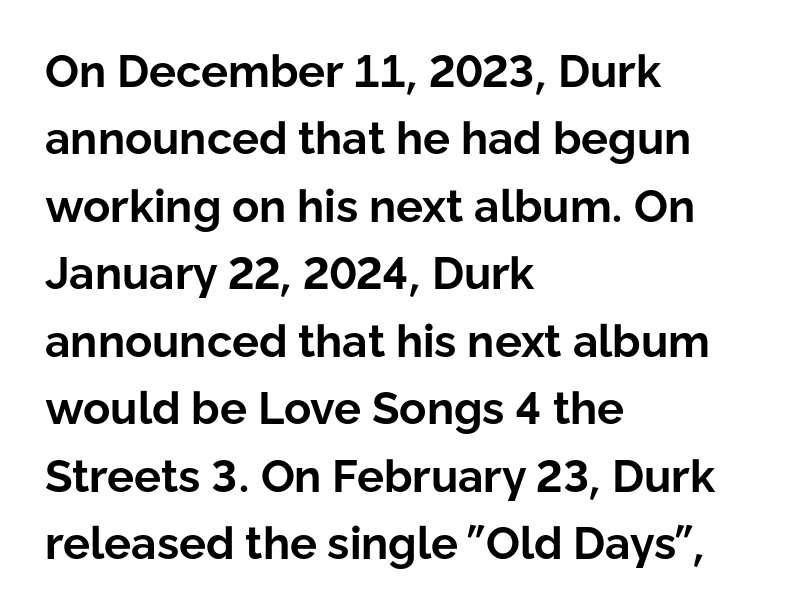
Q: Is the text bold? A: Yes.
Q: Is the text italic (slanted)? A: No, it is upright.
Q: Is the typeface a serif or a sans-serif typeface? A: Sans-serif.
Q: Is the text underlined? A: No.
Q: How is the paragraph aligned? A: Left-aligned.
Q: Is the spacing between letters normal or unusually wide? A: Normal.
Q: Is the spacing between lines tight, normal or loose? A: Normal.
Q: Width (condensed, normal, or wide)? A: Normal.
Q: Stroke contrast? A: Low.
Q: x-height? A: Medium.
Q: Monospaced? A: No.
